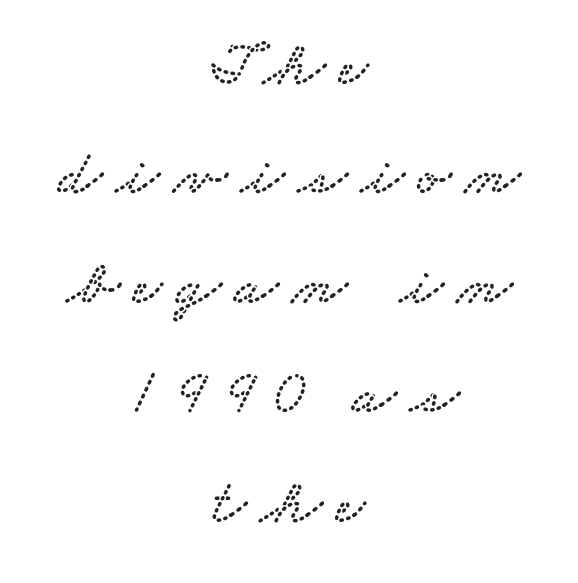
These lines are rendered in a variable-pitch font. Underlining? Definitely not there. The rendering inserts visible extra space after every character. The paragraph has two soft edges and a firm central axis.
